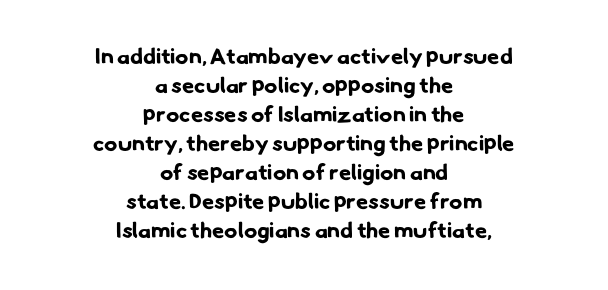
{"bold": "yes", "underline": "no", "align": "center", "line_spacing": "normal", "line_spacing_ratio": 1.32, "letter_spacing": "normal", "letter_spacing_em": 0.0, "glyph_px": 22}
